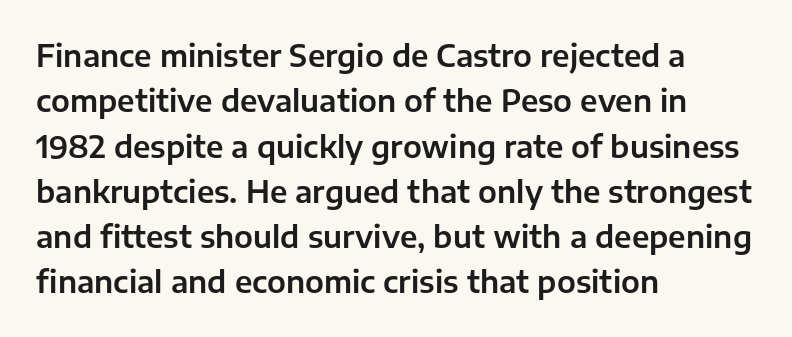
The image shows 30 px sans-serif type, upright; set left-aligned, normal line spacing (1.51x), normal letter spacing, not underlined; low stroke contrast and a medium x-height.
